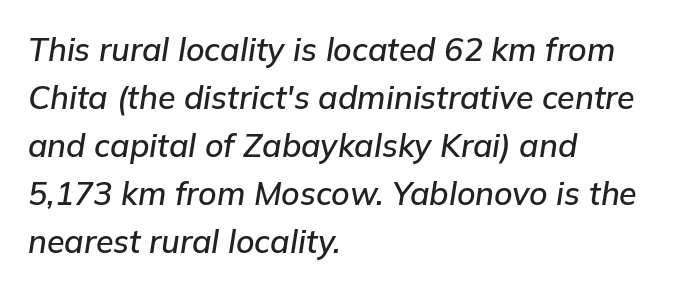
{"italic": "yes", "lean": "right", "slant_degrees": 9, "width": "normal", "stroke_contrast": "low", "x_height": "medium", "monospaced": "no", "underline": "no", "align": "left", "line_spacing": "normal", "line_spacing_ratio": 1.5, "letter_spacing": "normal", "letter_spacing_em": 0.0, "glyph_px": 32}
